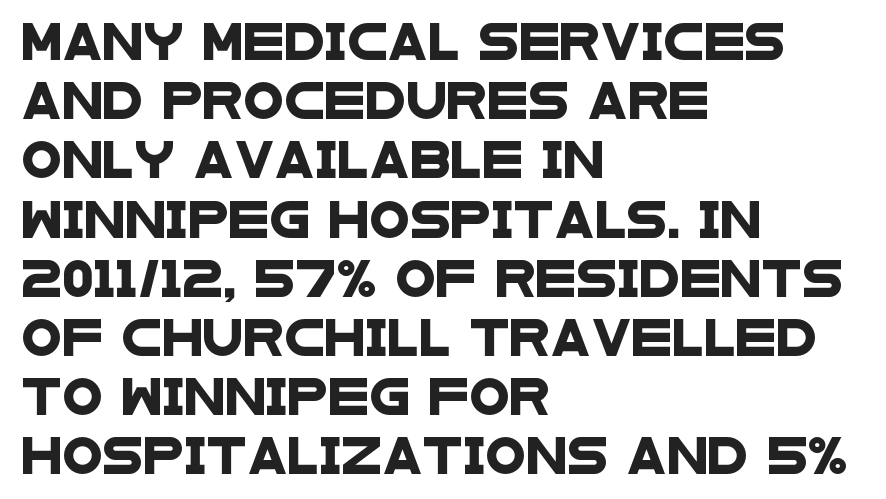
Q: Is the typeface a serif or a sans-serif typeface? A: Sans-serif.
Q: Is the text underlined? A: No.
Q: How is the paragraph aligned? A: Left-aligned.
Q: Is the spacing between letters normal or unusually wide? A: Normal.
Q: Is the spacing between lines tight, normal or loose? A: Normal.
Q: Width (condensed, normal, or wide)? A: Wide.
Q: Stroke contrast? A: Low.
Q: x-height? A: Large.
Q: Monospaced? A: No.
